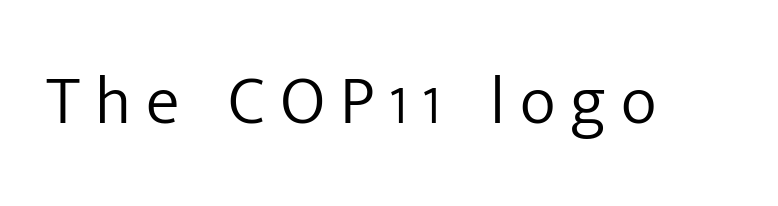
{"serif": "no", "italic": "no", "bold": "no", "weight": "light", "width": "normal", "stroke_contrast": "low", "x_height": "medium", "monospaced": "no", "underline": "no", "letter_spacing": "wide", "letter_spacing_em": 0.22, "glyph_px": 68}
